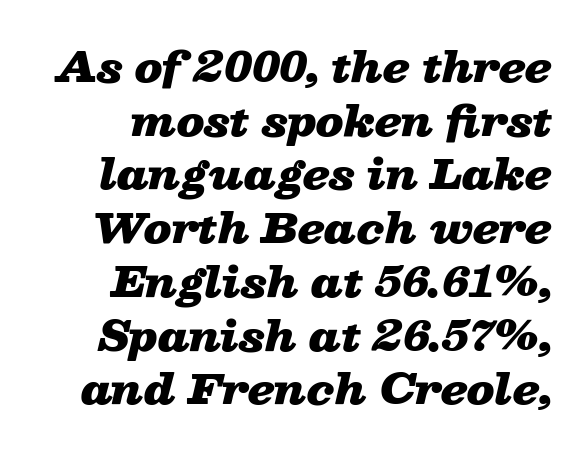
The image shows 41 px heavy, wide type, italic (leaning right); set right-aligned, normal line spacing (1.31x), normal letter spacing, not underlined; low stroke contrast and a medium x-height.
